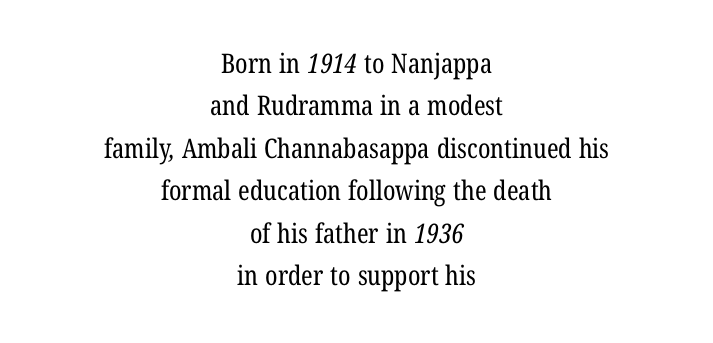
Honestly, there is no underline to notice here at all. Tracking here is standard; glyphs follow each other at the usual distance. Layout note: lines centered. Each stroke keeps to a modest, everyday thickness or less. Successive baselines arrive at the customary interval.
